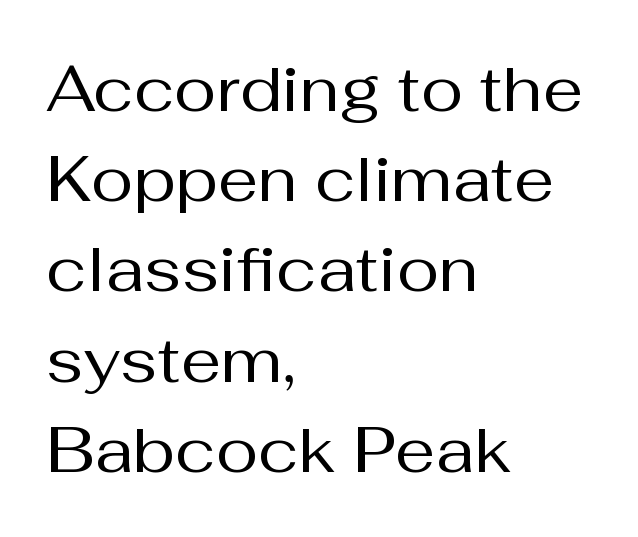
Each line starts at the same left margin while the right side varies. Do the characters align in a grid? No, the font is proportional. A sans-serif font was chosen for this passage. Has an underline been added? It has not. Honestly, the row spacing looks completely unremarkable. Compared with typical body copy, the letter spacing here is the same.
